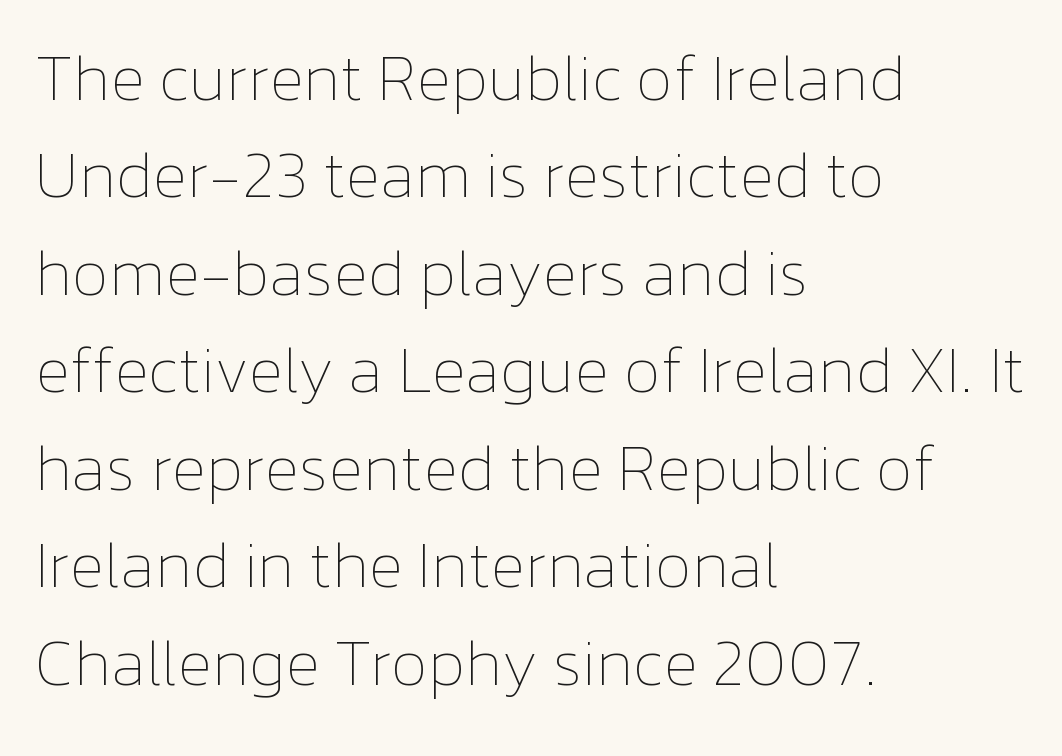
The image shows 65 px thin type, upright; set left-aligned, normal line spacing (1.5x), normal letter spacing, not underlined; low stroke contrast and a medium x-height.
